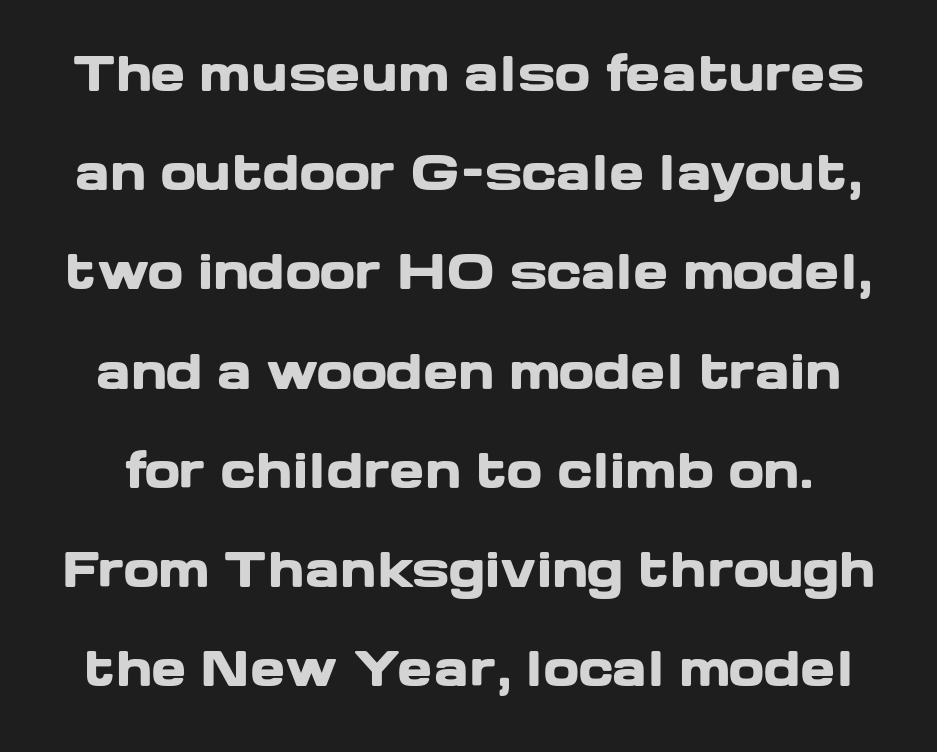
Compared with an ordinary text face, these strokes are far heavier — a full bold. Short note: letters normally spaced. Note the varied advance widths — an 'i' is clearly narrower than an 'm'. Underlining? Definitely not there.
